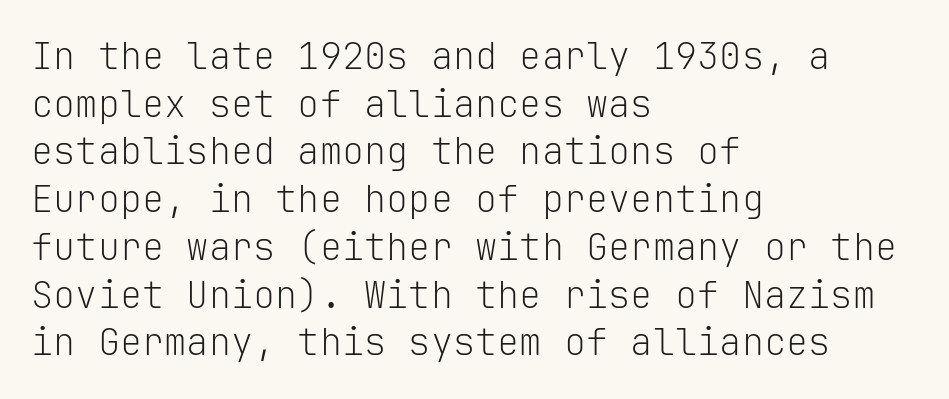
Q: Is the text bold? A: No.
Q: Is the text italic (slanted)? A: No, it is upright.
Q: Is the typeface a serif or a sans-serif typeface? A: Sans-serif.
Q: Is the text underlined? A: No.
Q: How is the paragraph aligned? A: Left-aligned.
Q: Is the spacing between letters normal or unusually wide? A: Normal.
Q: Is the spacing between lines tight, normal or loose? A: Normal.
Q: Width (condensed, normal, or wide)? A: Normal.
Q: Stroke contrast? A: Low.
Q: x-height? A: Medium.
Q: Monospaced? A: Yes.
